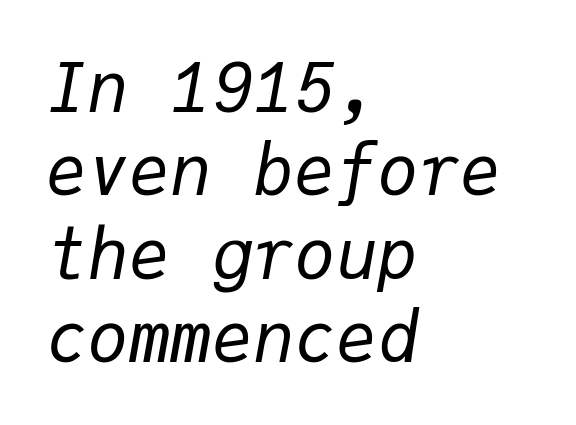
Q: Is the text bold? A: No.
Q: Is the text italic (slanted)? A: Yes, it leans right by about 9 degrees.
Q: Is the text underlined? A: No.
Q: How is the paragraph aligned? A: Left-aligned.
Q: Is the spacing between letters normal or unusually wide? A: Normal.
Q: Width (condensed, normal, or wide)? A: Normal.
Q: Stroke contrast? A: Low.
Q: x-height? A: Medium.
Q: Monospaced? A: Yes.
